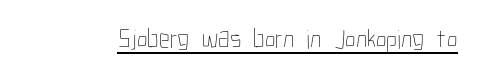
Vertical stems look standard width or narrower in stroke. This sample carries an underscore along the baseline area. Notice how the stems are strictly vertical — no italics here. Spacing between characters is what you'd get straight out of the box.
